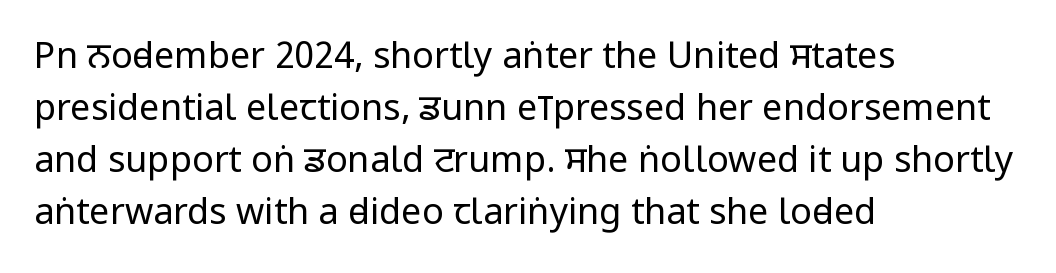
Q: Is the text bold? A: No.
Q: Is the text italic (slanted)? A: No, it is upright.
Q: Is the typeface a serif or a sans-serif typeface? A: Sans-serif.
Q: Is the text underlined? A: No.
Q: How is the paragraph aligned? A: Left-aligned.
Q: Is the spacing between letters normal or unusually wide? A: Normal.
Q: Is the spacing between lines tight, normal or loose? A: Normal.
Q: Width (condensed, normal, or wide)? A: Condensed.
Q: Stroke contrast? A: Low.
Q: x-height? A: Large.
Q: Monospaced? A: No.
